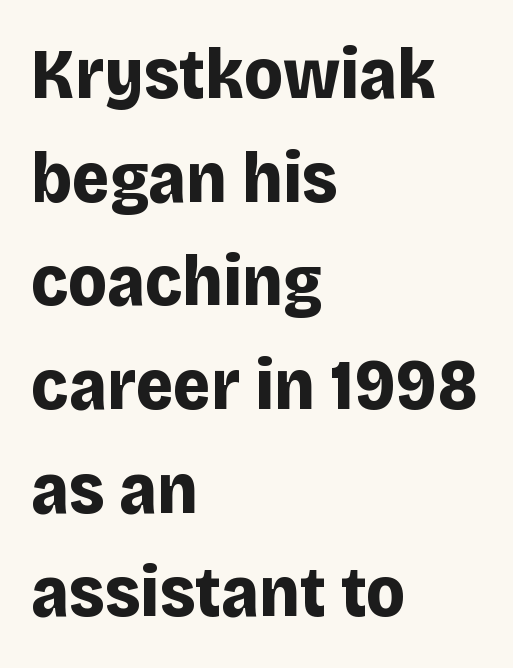
The image shows 72 px bold sans-serif type, upright; set left-aligned, normal line spacing (1.44x), normal letter spacing, not underlined; low stroke contrast and a large x-height.
